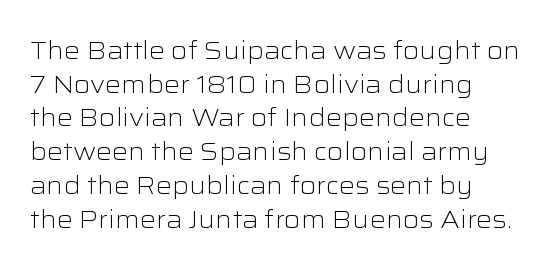
Honestly, there is no underline to notice here at all. When letters stand straight like this, we call the style roman or upright. The passage shown stacks its lines at a standard gap. Horizontal alignment here is leftward, the default for most running prose. Ink coverage per letter is moderate at most.
